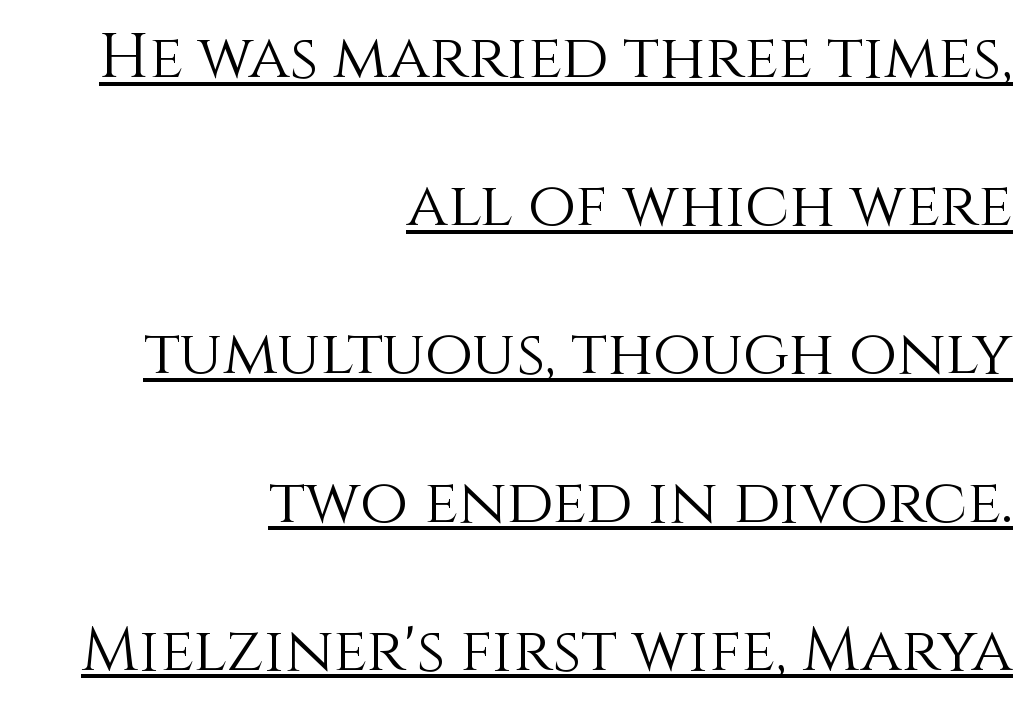
Q: Is the text bold? A: No.
Q: Is the text italic (slanted)? A: No, it is upright.
Q: Is the text underlined? A: Yes.
Q: How is the paragraph aligned? A: Right-aligned.
Q: Is the spacing between letters normal or unusually wide? A: Normal.
Q: Is the spacing between lines tight, normal or loose? A: Loose.
Q: Width (condensed, normal, or wide)? A: Normal.
Q: x-height? A: Large.
Q: Monospaced? A: No.
